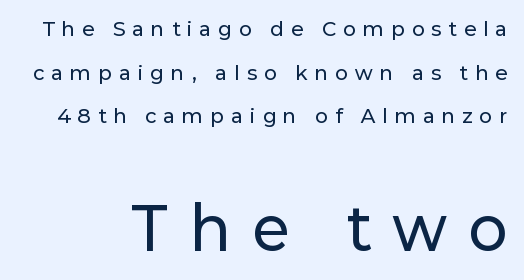
The image shows 58 px sans-serif type, upright; set right-aligned, loose line spacing (2.29x), unusually wide letter spacing (+0.39 em), not underlined; the second (bottom) block is 3.05x larger; low stroke contrast and a medium x-height.
